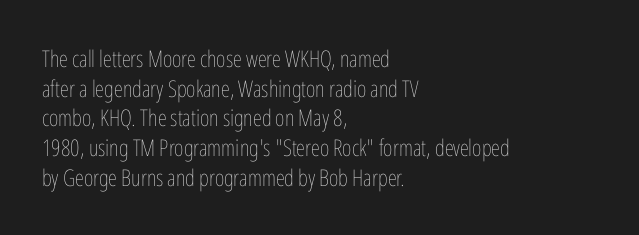
Q: Is the text bold? A: No.
Q: Is the text italic (slanted)? A: No, it is upright.
Q: Is the text underlined? A: No.
Q: How is the paragraph aligned? A: Left-aligned.
Q: Is the spacing between letters normal or unusually wide? A: Normal.
Q: Is the spacing between lines tight, normal or loose? A: Normal.
